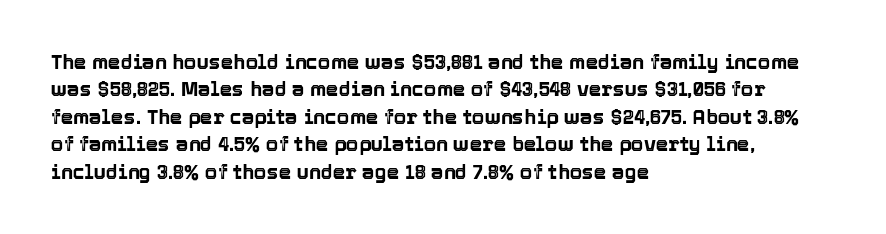
Q: Is the text italic (slanted)? A: No, it is upright.
Q: Is the text underlined? A: No.
Q: How is the paragraph aligned? A: Left-aligned.
Q: Is the spacing between letters normal or unusually wide? A: Normal.
Q: Is the spacing between lines tight, normal or loose? A: Normal.
